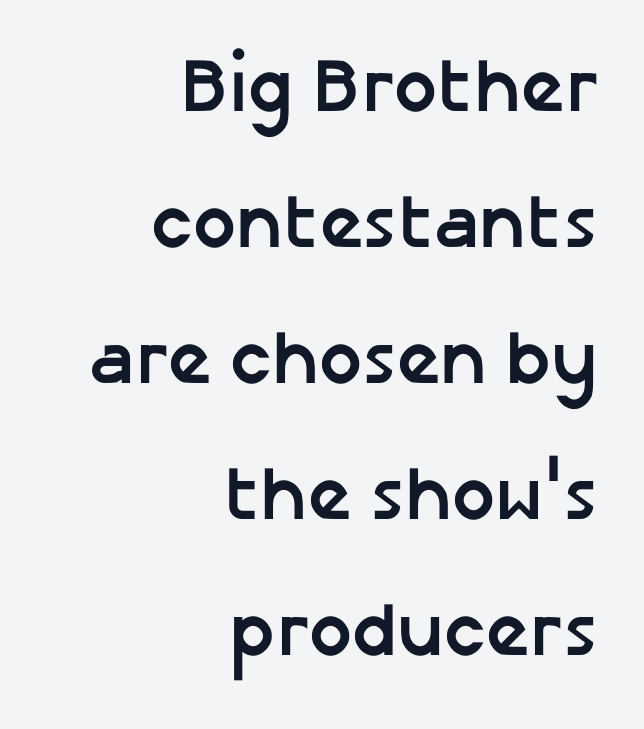
{"serif": "no", "italic": "no", "bold": "yes", "weight": "semibold", "width": "normal", "stroke_contrast": "low", "x_height": "medium", "monospaced": "no", "underline": "no", "align": "right", "line_spacing_ratio": 1.79, "letter_spacing": "normal", "letter_spacing_em": 0.0, "glyph_px": 76}
